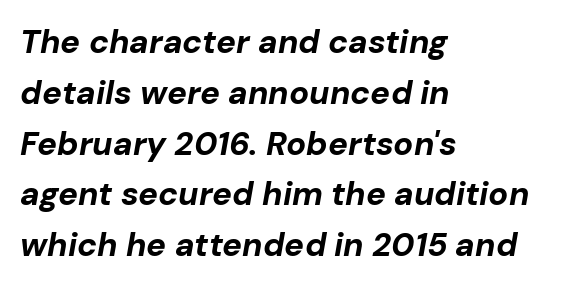
Q: Is the text bold? A: Yes.
Q: Is the text italic (slanted)? A: Yes, it leans right by about 10 degrees.
Q: Is the text underlined? A: No.
Q: How is the paragraph aligned? A: Left-aligned.
Q: Is the spacing between letters normal or unusually wide? A: Normal.
Q: Is the spacing between lines tight, normal or loose? A: Normal.
Q: Width (condensed, normal, or wide)? A: Normal.
Q: Stroke contrast? A: Low.
Q: x-height? A: Medium.
Q: Monospaced? A: No.
